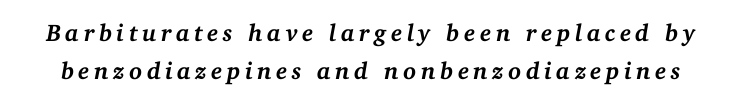
Q: Is the text bold? A: Yes.
Q: Is the text italic (slanted)? A: Yes, it leans right by about 11 degrees.
Q: Is the text underlined? A: No.
Q: Is the spacing between lines tight, normal or loose? A: Normal.
